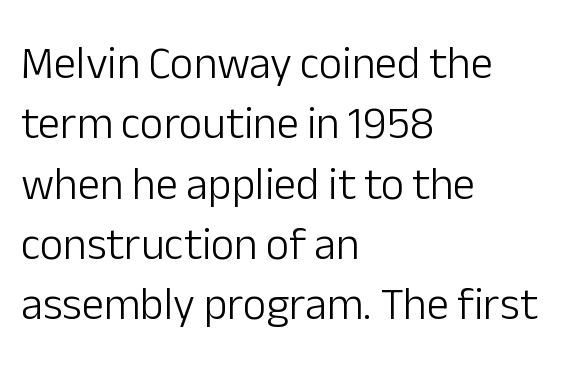
The image shows 45 px light sans-serif type, upright; set left-aligned, normal line spacing (1.34x), normal letter spacing, not underlined; low stroke contrast and a medium x-height.
